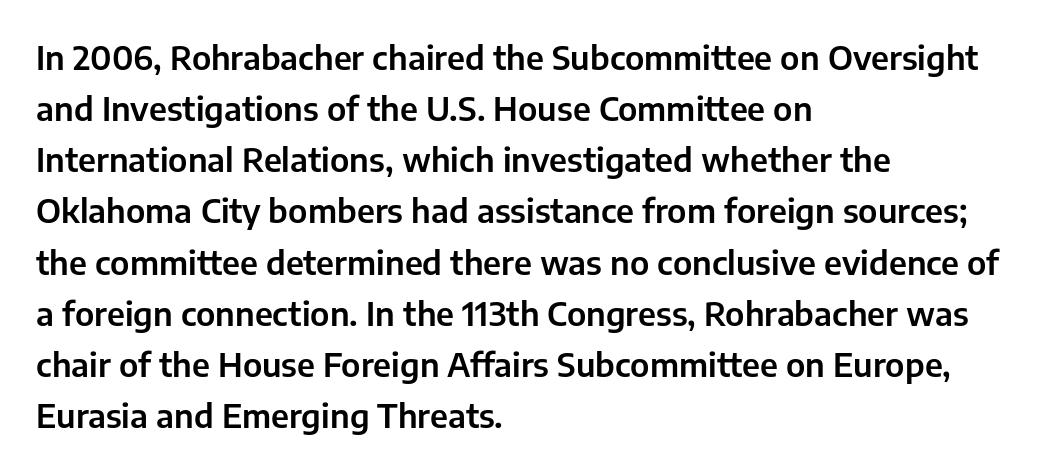
The image shows 33 px sans-serif type, upright; set left-aligned, normal line spacing (1.55x), normal letter spacing, not underlined; low stroke contrast and a medium x-height.
